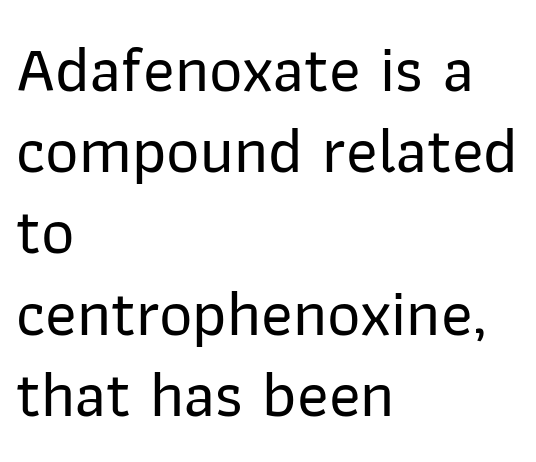
A typesetter would call this leading conventional body-copy spacing. Do the characters align in a grid? No, the font is proportional. Horizontally, the lines are justified to the leading edge only. Tracking value appears to be zero — textbook default spacing.
